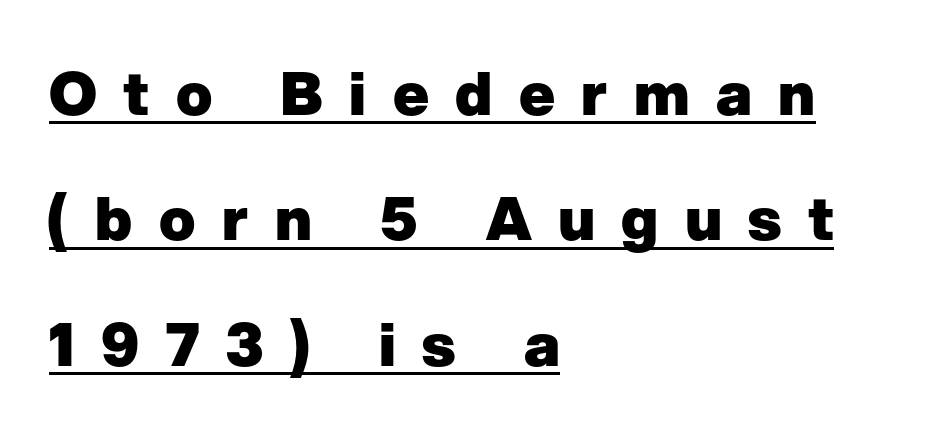
This rendering widens character spacing well past its baseline value. The glyphs have the mass of a bold cut. In CSS terms this would be text-align: left. Nope, not italic — everything's standing straight. Students, observe the line beneath the letters — that is underlining.
